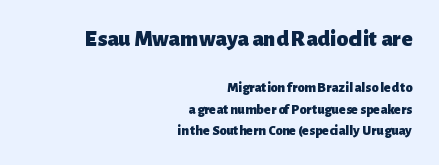
{"italic": "no", "bold": "yes", "underline": "no", "align": "right", "line_spacing": "normal", "line_spacing_ratio": 1.52, "letter_spacing": "normal", "letter_spacing_em": 0.0, "larger_block": "first", "size_ratio": 1.64, "glyph_px": 23}
